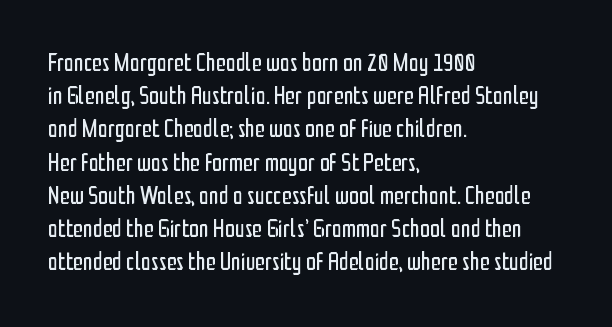
These lines sit exactly where default settings would place them. Decoration check: the copy has no underline. The typeface has the unassuming heft of standard copy or less. Horizontal alignment here is leftward, the default for most running prose.
